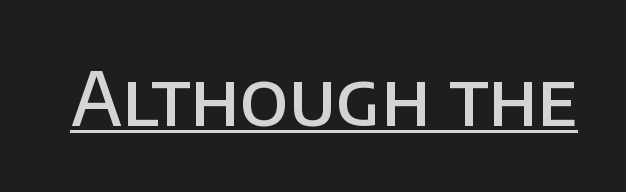
The image shows 74 px semibold sans-serif type, upright; set normal letter spacing, underlined; low stroke contrast and a large x-height.
